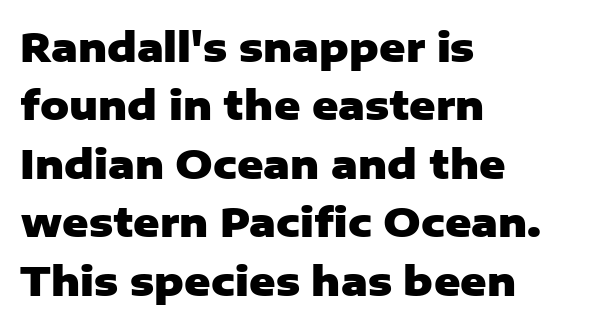
The vertical gap from one line to the next is medium. This sample uses a sans-serif face. The strokes are fattened all the way to bold. Type without underlining. Is this a fixed-width face? No — the glyphs have proportional, varying widths. Every row of glyphs begins at an identical x-position on the left.
